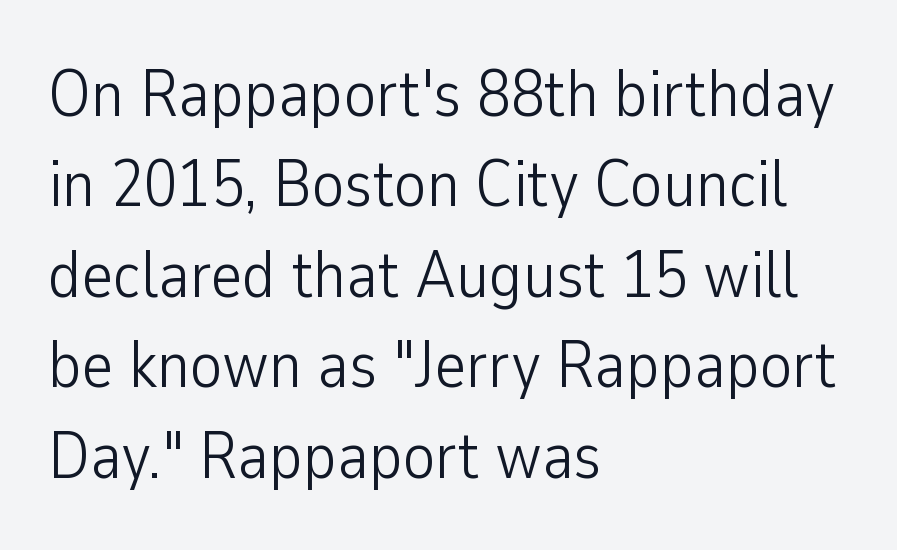
The image shows 67 px light, condensed sans-serif type, upright; set left-aligned, normal line spacing (1.35x), normal letter spacing, not underlined; low stroke contrast and a medium x-height.
